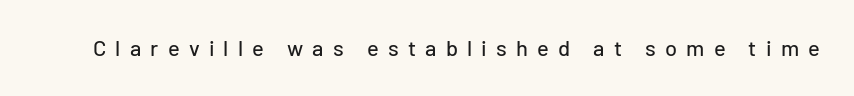
{"italic": "no", "underline": "no", "letter_spacing": "wide", "letter_spacing_em": 0.42, "glyph_px": 22}
